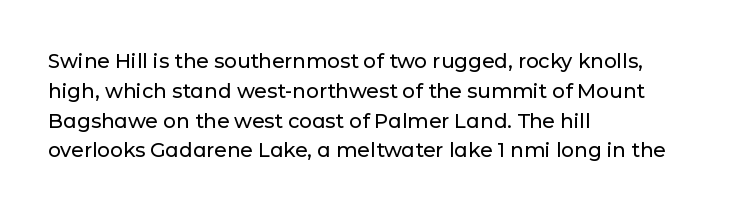
Q: Is the text italic (slanted)? A: No, it is upright.
Q: Is the text underlined? A: No.
Q: How is the paragraph aligned? A: Left-aligned.
Q: Is the spacing between letters normal or unusually wide? A: Normal.
Q: Is the spacing between lines tight, normal or loose? A: Normal.
